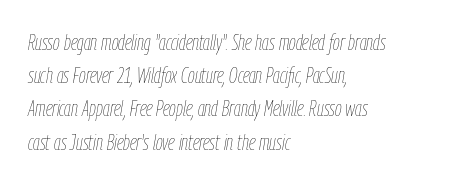
Q: Is the text bold? A: No.
Q: Is the text italic (slanted)? A: Yes, it leans right by about 9 degrees.
Q: Is the text underlined? A: No.
Q: How is the paragraph aligned? A: Left-aligned.
Q: Is the spacing between letters normal or unusually wide? A: Normal.
Q: Is the spacing between lines tight, normal or loose? A: Normal.
